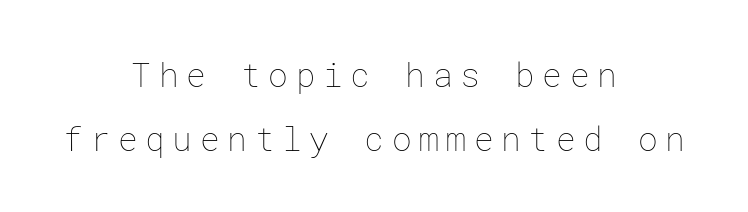
The image shows 33 px thin type, upright; set centered, loose line spacing (1.93x), unusually wide letter spacing (+0.23 em), not underlined; low stroke contrast and a medium x-height.
